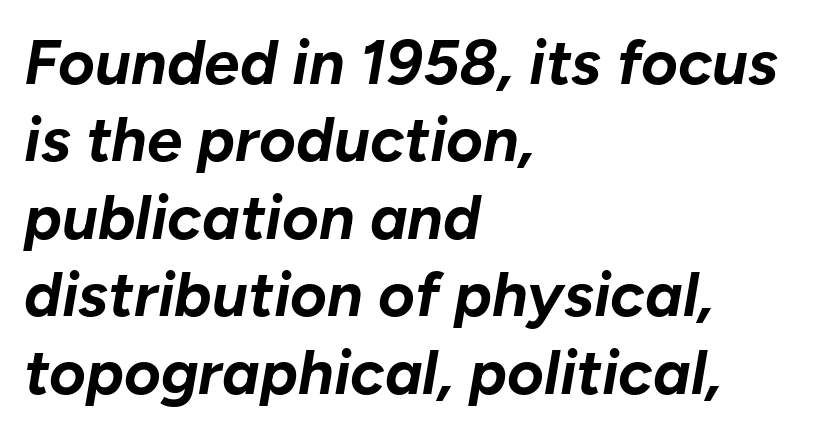
Which margin do the lines hug? The left one — the right edge is uneven. Each glyph is drawn with heavy, bold strokes. Note the varied advance widths — an 'i' is clearly narrower than an 'm'. Notice how the stems are inclined rather than vertical — that's the hallmark of italics.
